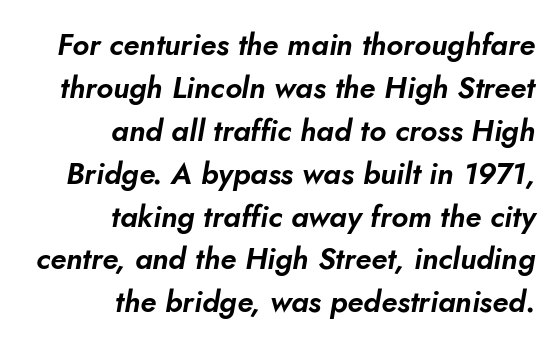
The face used here has a pronounced slope to its letters. Layout note: lines flush right. In terms of leading, this rendering sits right in the middle. Plain, unruled lines of type.
